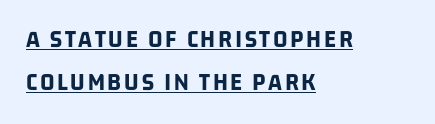
{"bold": "yes", "underline": "yes", "align": "left", "line_spacing_ratio": 1.74, "glyph_px": 25}
